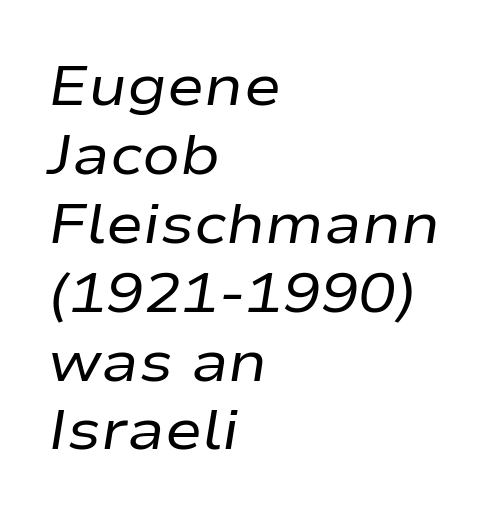
{"italic": "yes", "lean": "right", "slant_degrees": 9, "bold": "no", "weight": "regular", "width": "wide", "stroke_contrast": "low", "x_height": "medium", "monospaced": "no", "underline": "no", "align": "left", "line_spacing_ratio": 1.23, "letter_spacing": "normal", "letter_spacing_em": 0.0, "glyph_px": 56}
